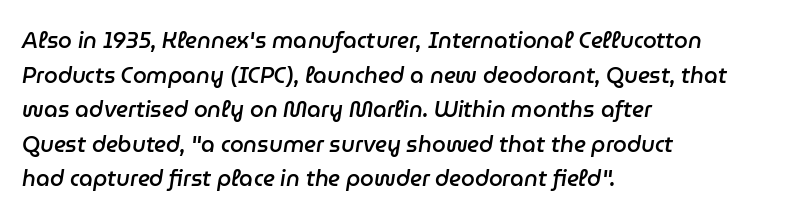
The image shows 22 px text type, italic (leaning right); set left-aligned, normal line spacing (1.57x), normal letter spacing, not underlined.
